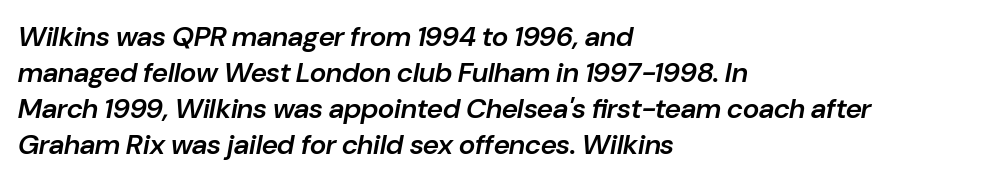
{"italic": "yes", "lean": "right", "slant_degrees": 10, "bold": "semi", "weight": "semibold", "width": "normal", "stroke_contrast": "low", "x_height": "medium", "monospaced": "no", "underline": "no", "align": "left", "line_spacing": "normal", "line_spacing_ratio": 1.29, "letter_spacing": "normal", "letter_spacing_em": 0.0, "glyph_px": 28}
